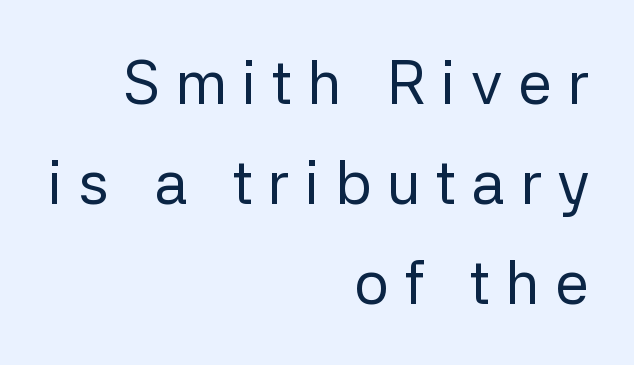
Q: Is the text bold? A: No.
Q: Is the text italic (slanted)? A: No, it is upright.
Q: Is the typeface a serif or a sans-serif typeface? A: Sans-serif.
Q: Is the text underlined? A: No.
Q: How is the paragraph aligned? A: Right-aligned.
Q: Is the spacing between letters normal or unusually wide? A: Unusually wide.
Q: Is the spacing between lines tight, normal or loose? A: Normal.
Q: Width (condensed, normal, or wide)? A: Normal.
Q: Stroke contrast? A: Low.
Q: x-height? A: Medium.
Q: Monospaced? A: No.
